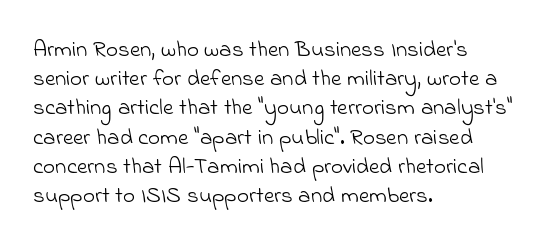
These lines keep a tight, regular rhythm from letter to letter. The weight tops out at a normal text grade. The passage is arranged the way most books set body copy — flush left. A typesetter would call this leading conventional body-copy spacing. The baseline area is clear.
